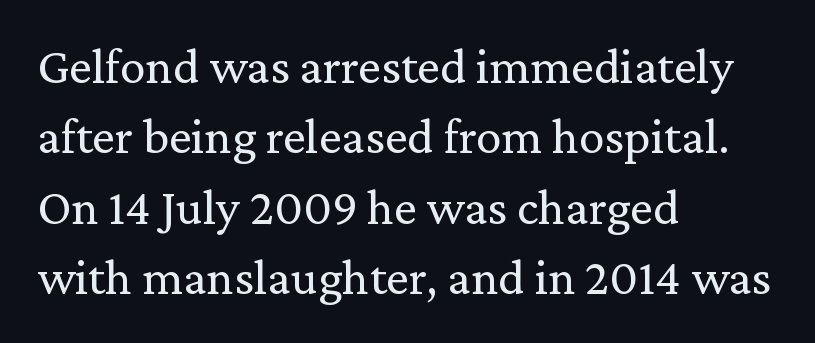
Regarding leading, the lines here are spaced in the standard way. Posture: straight, roman, zero tilt. No letter is thick-stroked: the sample isn't bold. These lines are composed in type with serifs. Compared with a centered layout, this one pins lines to the left instead.
